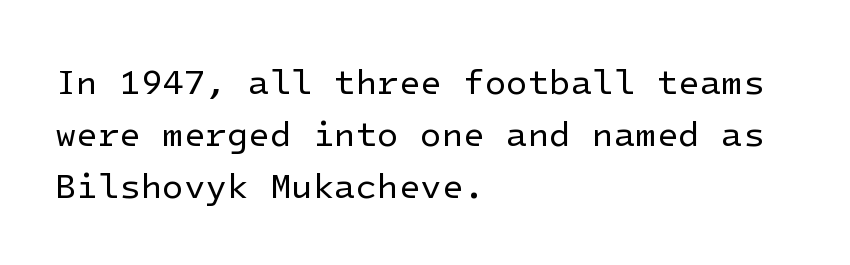
Descenders hang freely into open space. Nothing heavy about these letters — not bold at all. Glyph-to-glyph distance matches everyday printed text. Which margin do the lines hug? The left one — the right edge is uneven. This sample uses a sans-serif face.
